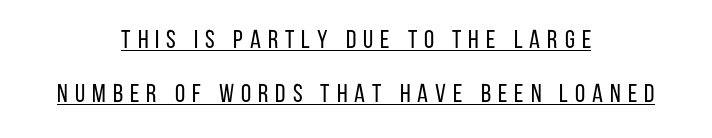
The image shows 26 px text type, upright; set centered, loose line spacing (2.08x), unusually wide letter spacing (+0.27 em), underlined.
